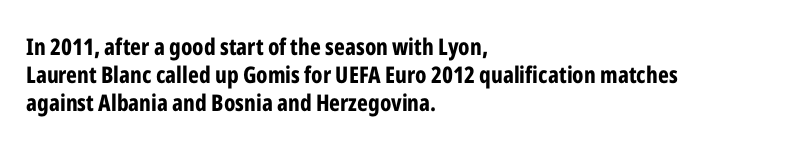
{"italic": "no", "bold": "yes", "underline": "no", "align": "left", "line_spacing_ratio": 1.21, "letter_spacing": "normal", "letter_spacing_em": 0.0, "glyph_px": 23}
